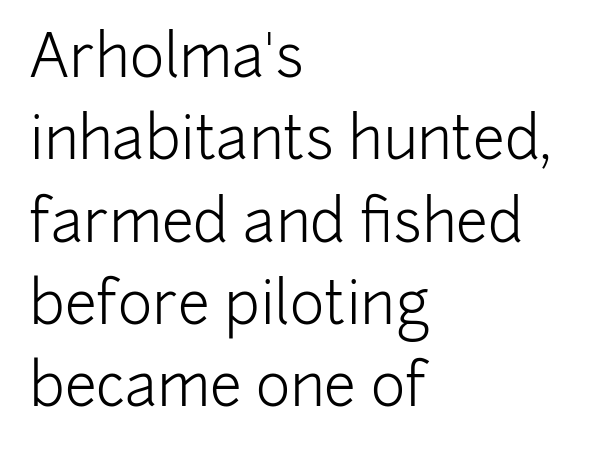
Q: Is the text bold? A: No.
Q: Is the text italic (slanted)? A: No, it is upright.
Q: Is the typeface a serif or a sans-serif typeface? A: Sans-serif.
Q: Is the text underlined? A: No.
Q: How is the paragraph aligned? A: Left-aligned.
Q: Is the spacing between letters normal or unusually wide? A: Normal.
Q: Is the spacing between lines tight, normal or loose? A: Normal.
Q: Width (condensed, normal, or wide)? A: Normal.
Q: Stroke contrast? A: Low.
Q: x-height? A: Medium.
Q: Monospaced? A: No.
